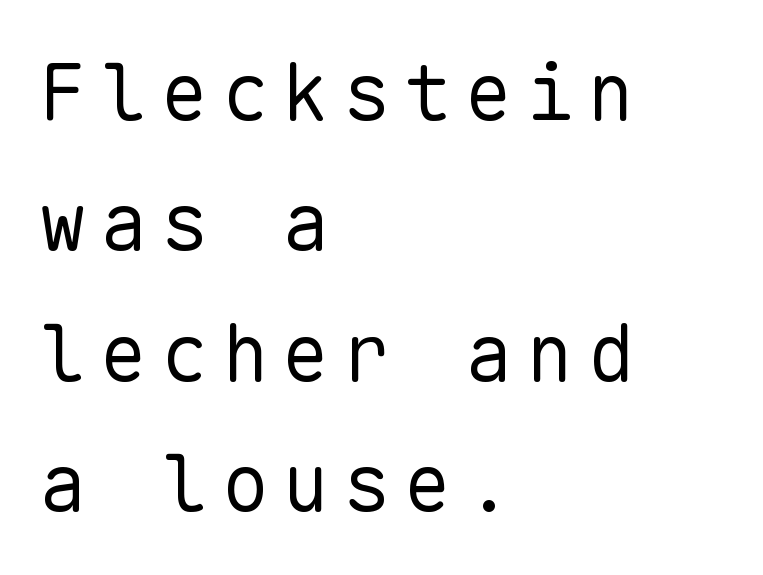
{"serif": "no", "italic": "no", "bold": "no", "weight": "regular", "width": "normal", "stroke_contrast": "low", "x_height": "medium", "monospaced": "yes", "underline": "no", "align": "left", "line_spacing": "normal", "line_spacing_ratio": 1.65, "glyph_px": 79}
